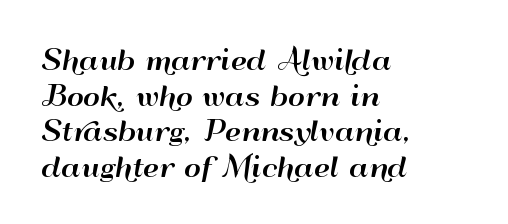
{"underline": "no", "align": "left", "line_spacing": "normal", "line_spacing_ratio": 1.37, "letter_spacing": "normal", "letter_spacing_em": 0.0, "glyph_px": 26}
